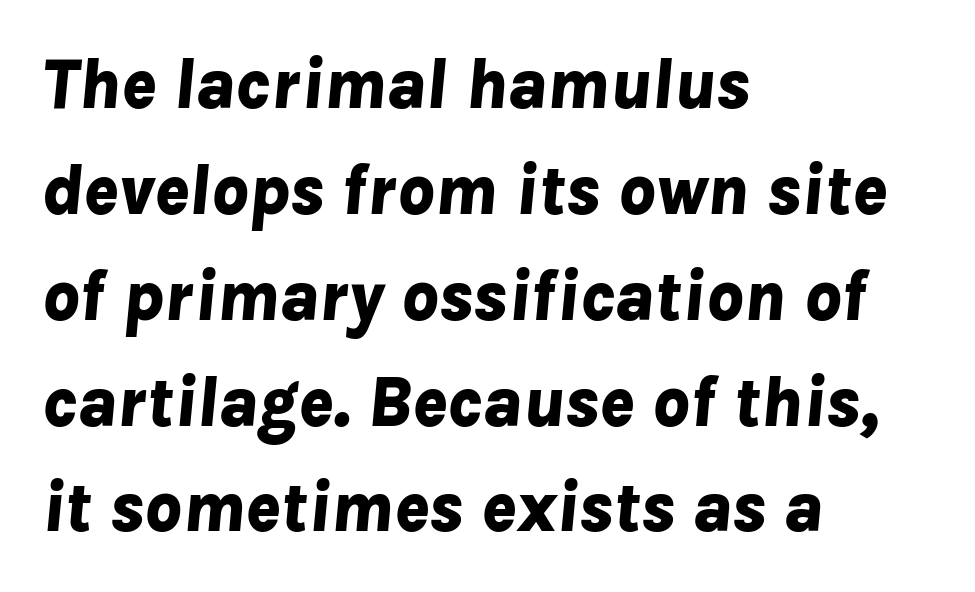
{"italic": "yes", "lean": "right", "slant_degrees": 8, "bold": "yes", "weight": "bold", "width": "normal", "stroke_contrast": "low", "x_height": "medium", "monospaced": "no", "underline": "no", "align": "left", "line_spacing": "normal", "line_spacing_ratio": 1.47, "letter_spacing": "normal", "letter_spacing_em": 0.0, "glyph_px": 72}
